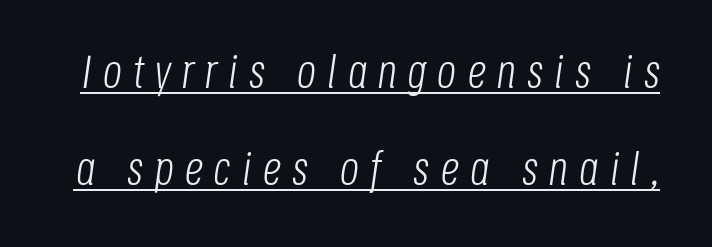
The image shows 47 px light, condensed type, italic (leaning right); set loose line spacing (2.06x), unusually wide letter spacing (+0.23 em), underlined; low stroke contrast and a large x-height.
